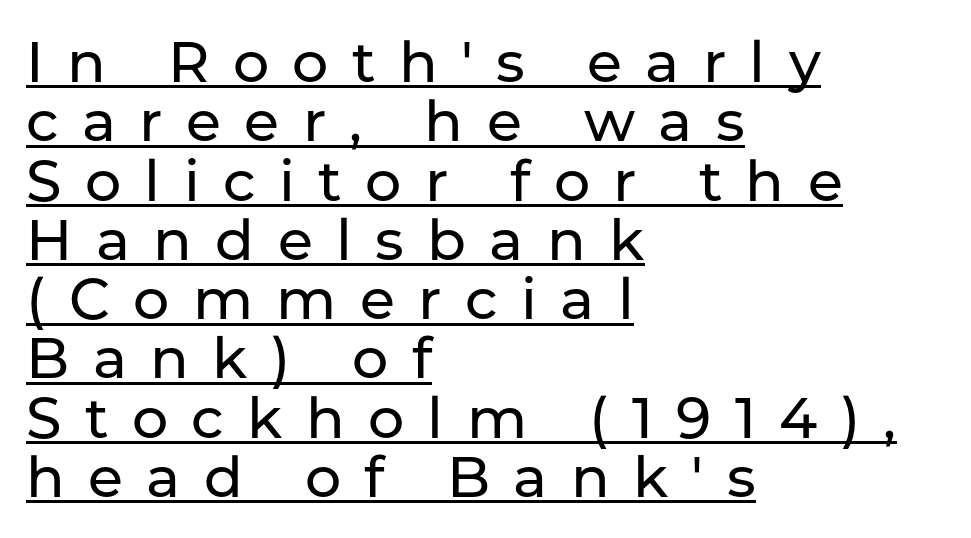
The image shows 57 px sans-serif type, upright; set left-aligned, tight line spacing (1.04x), unusually wide letter spacing (+0.41 em), underlined; low stroke contrast and a medium x-height.
